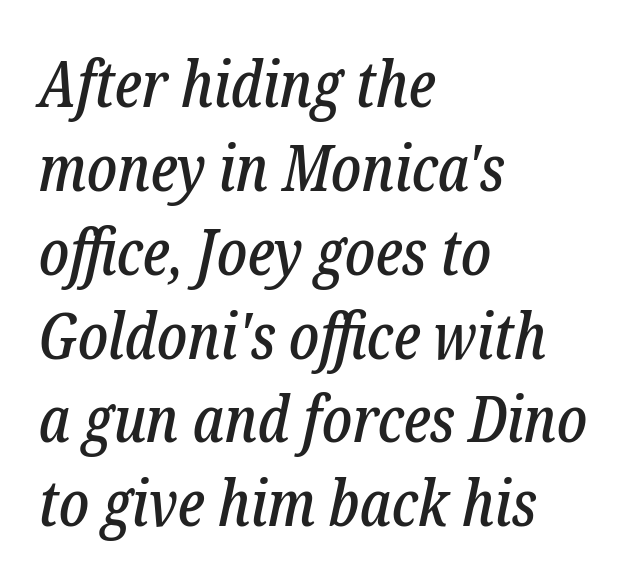
The image shows 64 px condensed serif type, italic (leaning right); set left-aligned, normal line spacing (1.31x), normal letter spacing, not underlined; low stroke contrast and a medium x-height.
